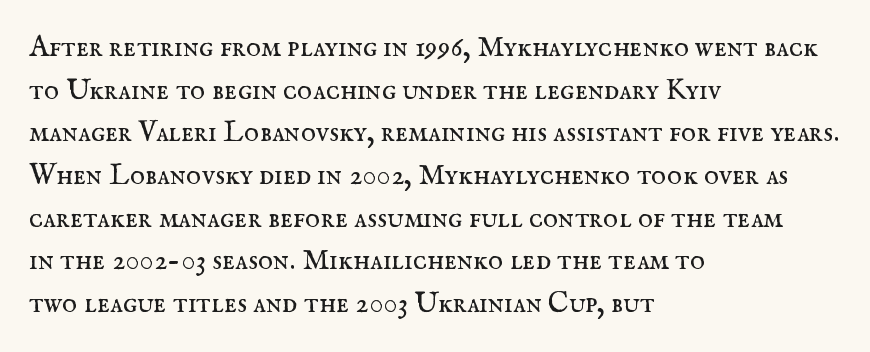
The image shows 29 px regular-weight serif type, upright; set left-aligned, normal line spacing (1.47x), normal letter spacing, not underlined; medium stroke contrast and a small x-height.
